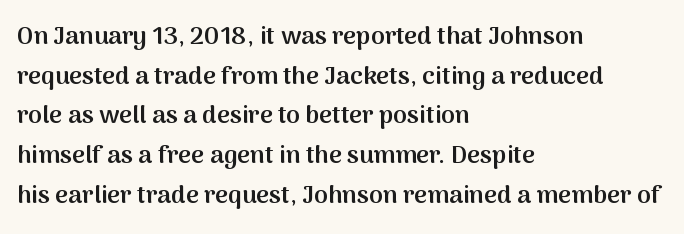
Q: Is the text bold? A: Semi-bold.
Q: Is the text italic (slanted)? A: No, it is upright.
Q: Is the text underlined? A: No.
Q: How is the paragraph aligned? A: Left-aligned.
Q: Is the spacing between letters normal or unusually wide? A: Normal.
Q: Is the spacing between lines tight, normal or loose? A: Normal.
